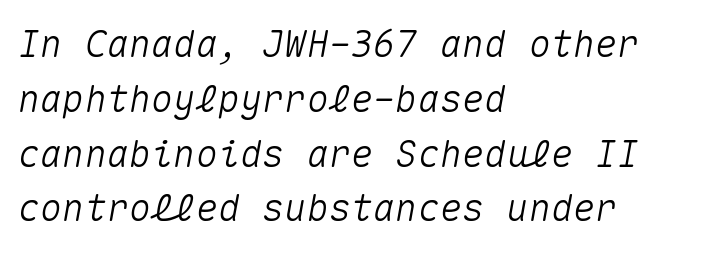
{"italic": "yes", "lean": "right", "slant_degrees": 10, "width": "normal", "stroke_contrast": "medium", "x_height": "medium", "monospaced": "yes", "underline": "no", "align": "left", "line_spacing": "normal", "line_spacing_ratio": 1.48, "letter_spacing": "normal", "letter_spacing_em": 0.0, "glyph_px": 37}
